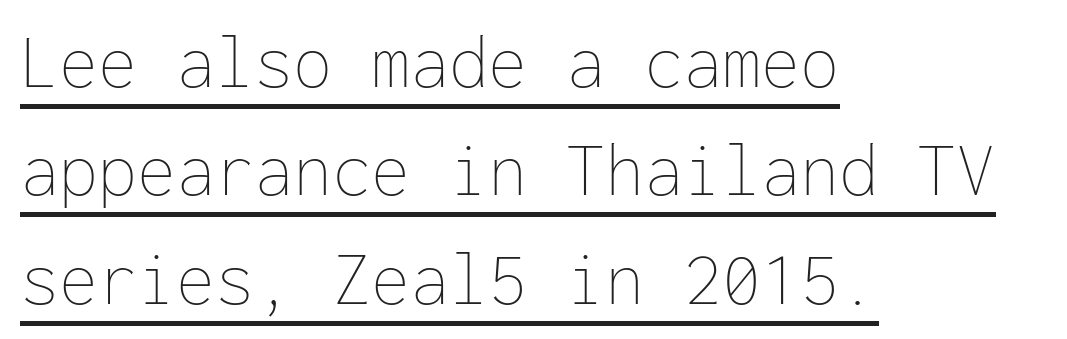
Q: Is the text bold? A: No.
Q: Is the text italic (slanted)? A: No, it is upright.
Q: Is the text underlined? A: Yes.
Q: How is the paragraph aligned? A: Left-aligned.
Q: Is the spacing between letters normal or unusually wide? A: Normal.
Q: Is the spacing between lines tight, normal or loose? A: Normal.
Q: Width (condensed, normal, or wide)? A: Normal.
Q: Stroke contrast? A: Low.
Q: x-height? A: Medium.
Q: Monospaced? A: Yes.
